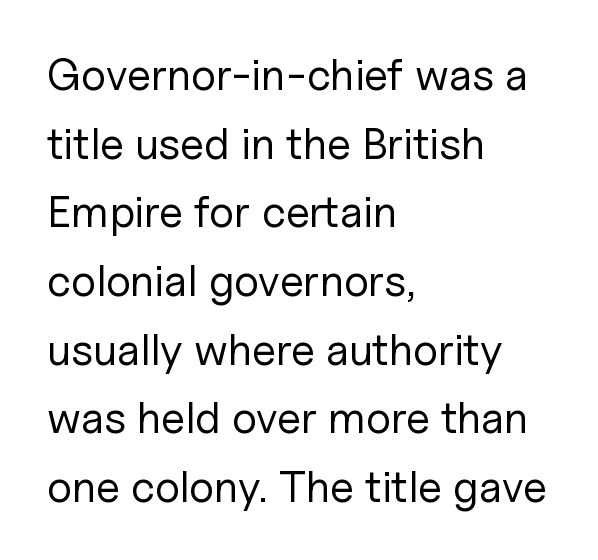
On a weight scale, this lands at 450 or below. Type style note: lacks serifs. Vertically, the passage feels balanced, rows spaced as you'd expect. Posture: straight, roman, zero tilt. The horizontal fit of the characters is conventional and even.
